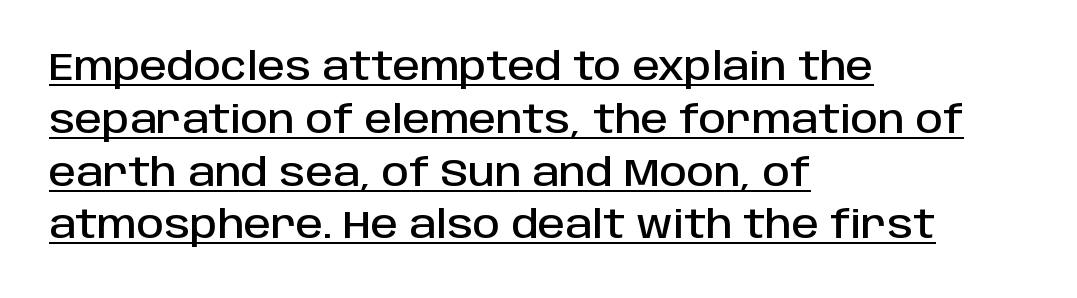
Q: Is the text italic (slanted)? A: No, it is upright.
Q: Is the typeface a serif or a sans-serif typeface? A: Sans-serif.
Q: Is the text underlined? A: Yes.
Q: How is the paragraph aligned? A: Left-aligned.
Q: Is the spacing between letters normal or unusually wide? A: Normal.
Q: Is the spacing between lines tight, normal or loose? A: Normal.
Q: Width (condensed, normal, or wide)? A: Normal.
Q: Stroke contrast? A: Low.
Q: x-height? A: Large.
Q: Monospaced? A: No.
